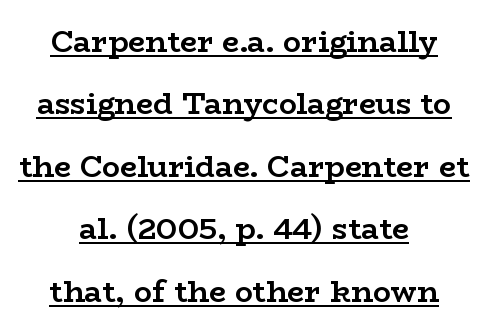
{"serif": "yes", "italic": "no", "bold": "yes", "weight": "semibold", "width": "wide", "stroke_contrast": "low", "x_height": "medium", "monospaced": "no", "underline": "yes", "align": "center", "line_spacing": "loose", "line_spacing_ratio": 2.08, "letter_spacing": "normal", "letter_spacing_em": 0.0, "glyph_px": 30}
